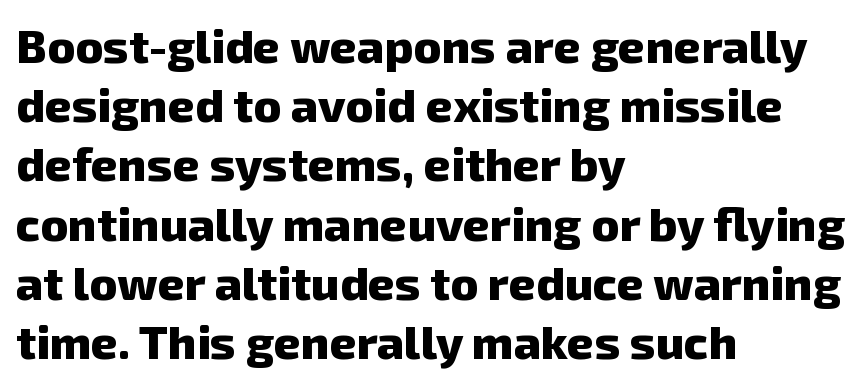
The image shows 47 px heavy sans-serif type; set left-aligned, normal line spacing (1.26x), normal letter spacing, not underlined; low stroke contrast and a medium x-height.
